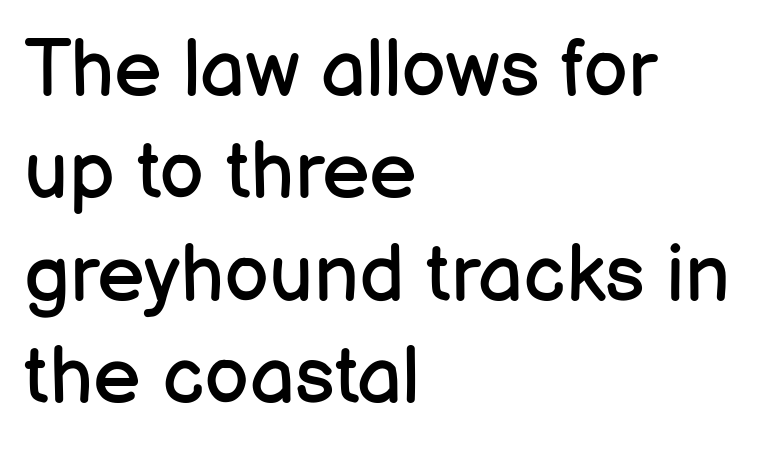
{"serif": "no", "italic": "no", "bold": "no", "weight": "regular", "width": "normal", "stroke_contrast": "low", "x_height": "medium", "monospaced": "no", "underline": "no", "align": "left", "line_spacing": "normal", "line_spacing_ratio": 1.28, "letter_spacing": "normal", "letter_spacing_em": 0.0, "glyph_px": 80}
